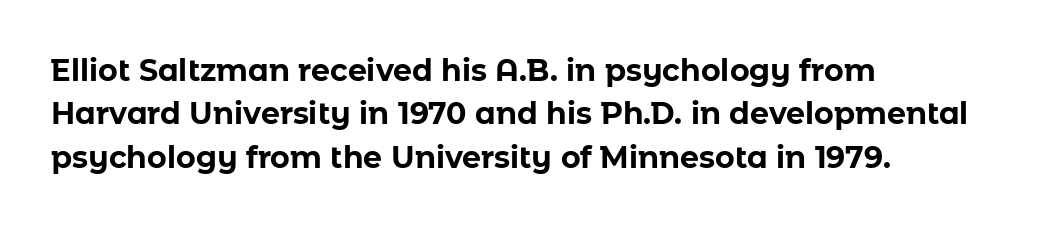
Words float on clear page, feet unadorned. Vertical strokes here are truly vertical. Typographic density is high because the face is bold. Spacing between characters is what you'd get straight out of the box. Every row of glyphs begins at an identical x-position on the left.
